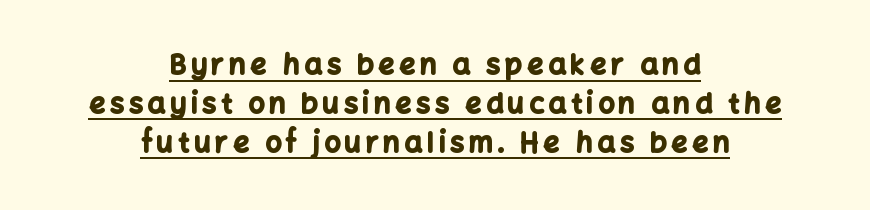
Glance below the letters and you will spot a drawn line. Nothing sits at the stroke ends, so this counts as sans-serif. Varying glyph widths throughout — classic text-font behaviour. How would I describe the line gaps? Plain and ordinary. A student would call this center alignment; a typographer would say set centered. Every letter is thick-stroked: bold, no question.
